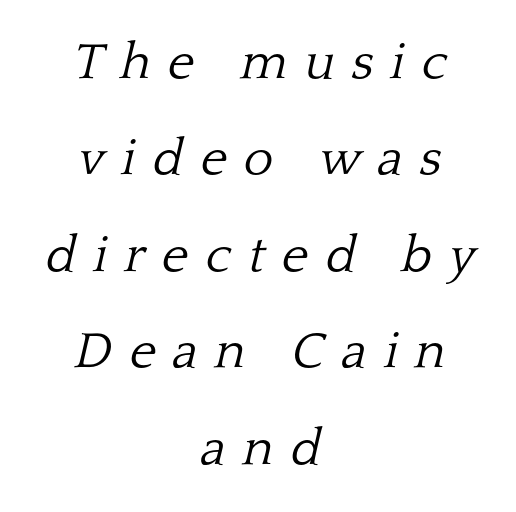
{"serif": "yes", "italic": "yes", "lean": "right", "slant_degrees": 13, "bold": "no", "weight": "light", "width": "normal", "stroke_contrast": "low", "x_height": "medium", "monospaced": "no", "underline": "no", "align": "center", "line_spacing_ratio": 1.89, "letter_spacing": "wide", "letter_spacing_em": 0.33, "glyph_px": 51}
